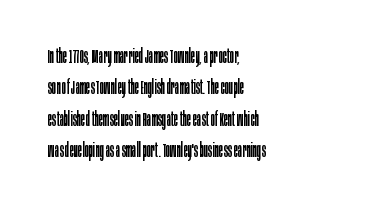
Q: Is the text bold? A: No.
Q: Is the text italic (slanted)? A: No, it is upright.
Q: Is the text underlined? A: No.
Q: How is the paragraph aligned? A: Left-aligned.
Q: Is the spacing between letters normal or unusually wide? A: Normal.
Q: Is the spacing between lines tight, normal or loose? A: Normal.
